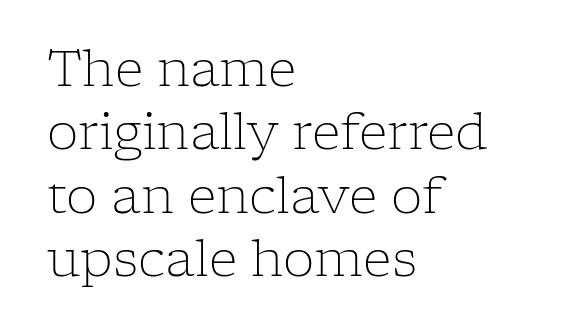
Q: Is the text bold? A: No.
Q: Is the text italic (slanted)? A: No, it is upright.
Q: Is the typeface a serif or a sans-serif typeface? A: Serif.
Q: Is the text underlined? A: No.
Q: How is the paragraph aligned? A: Left-aligned.
Q: Is the spacing between letters normal or unusually wide? A: Normal.
Q: Is the spacing between lines tight, normal or loose? A: Normal.
Q: Width (condensed, normal, or wide)? A: Normal.
Q: Stroke contrast? A: Low.
Q: x-height? A: Medium.
Q: Monospaced? A: No.
